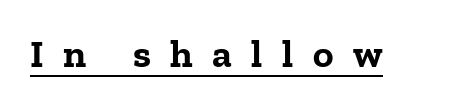
The typography opts for an upright posture over an oblique one. Compared with undecorated copy, this sample adds a rule below the words. Inter-character spacing is expanded well beyond the font's built-in metrics. Letterform terminals end in serifs throughout the passage. The rendering uses natural spacing where letterforms have individual widths. Summary of weight: heavy, a full bold.
